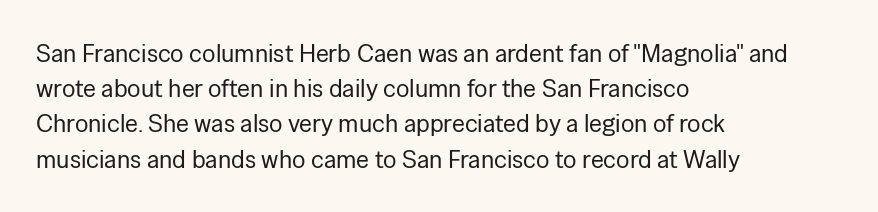
Weight: not bold — regular or lighter. Summary of vertical rhythm: regular, with standard interline spacing. Italic? Not at all — the glyphs are vertical. Words appear dense and cohesive because spacing is normal. Glance below the letters and you will spot only blank space.
